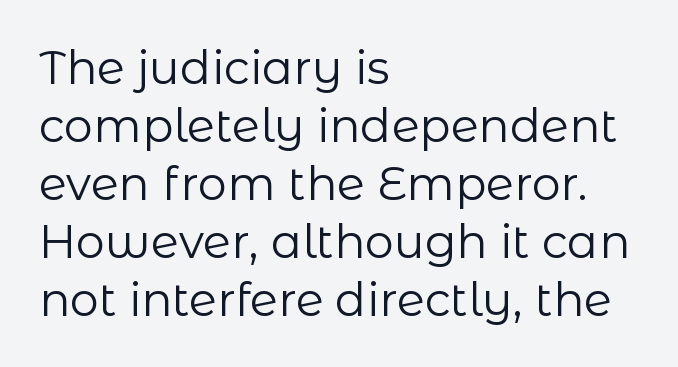
This sample uses plain, unmodified letter spacing. The lines are quadded left. Whoever set this chose a conventional vertical rhythm. No feet cap the strokes, marking this as sans-serif type. Here the designer chose a conventional face with non-uniform glyph widths. A roman cut, with each character standing at attention.
